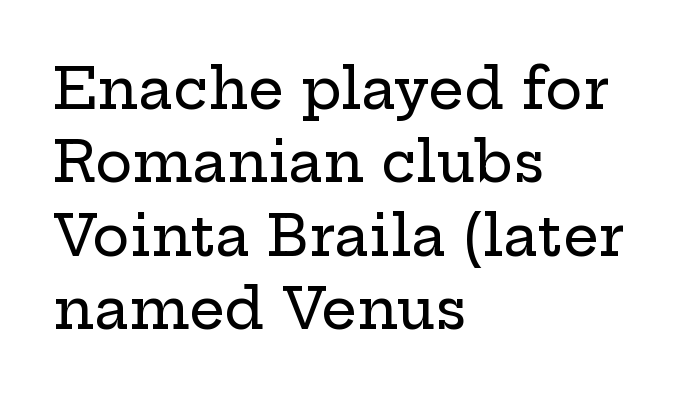
{"serif": "yes", "italic": "no", "width": "wide", "stroke_contrast": "low", "x_height": "medium", "monospaced": "no", "underline": "no", "align": "left", "line_spacing": "normal", "line_spacing_ratio": 1.31, "letter_spacing": "normal", "letter_spacing_em": 0.0, "glyph_px": 56}
